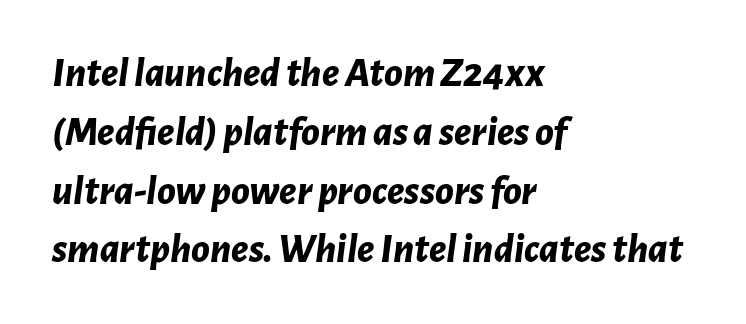
The face used here is proportionally spaced, like ordinary book or web type. The letterforms sit shoulder to shoulder at normal distance. A full-strength bold gives these letters their thick strokes. The foot of each line stays bare and open. Left-aligned paragraph, ragged on the right.
